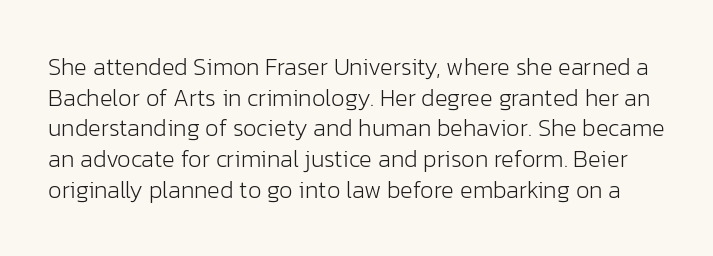
{"italic": "no", "bold": "no", "underline": "no", "line_spacing": "normal", "line_spacing_ratio": 1.28, "letter_spacing": "normal", "letter_spacing_em": 0.0, "glyph_px": 24}
